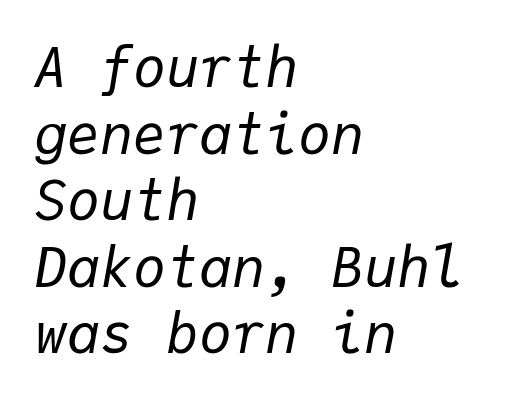
{"italic": "yes", "lean": "right", "slant_degrees": 9, "bold": "no", "weight": "regular", "width": "normal", "stroke_contrast": "low", "x_height": "medium", "monospaced": "yes", "underline": "no", "align": "left", "line_spacing_ratio": 1.21, "letter_spacing": "normal", "letter_spacing_em": 0.0, "glyph_px": 55}
